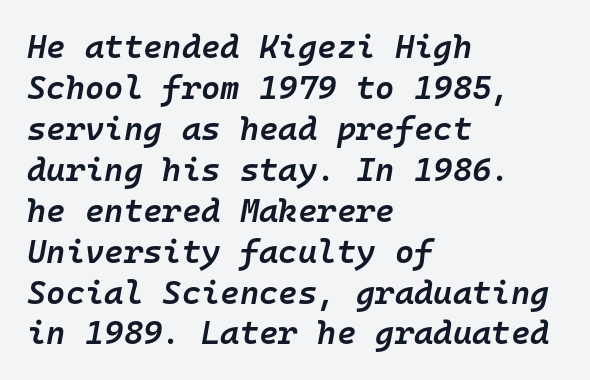
{"italic": "yes", "lean": "right", "slant_degrees": 10, "bold": "semi", "weight": "semibold", "width": "normal", "stroke_contrast": "low", "x_height": "medium", "monospaced": "yes", "underline": "no", "align": "left", "line_spacing_ratio": 1.24, "letter_spacing": "normal", "letter_spacing_em": 0.0, "glyph_px": 33}
